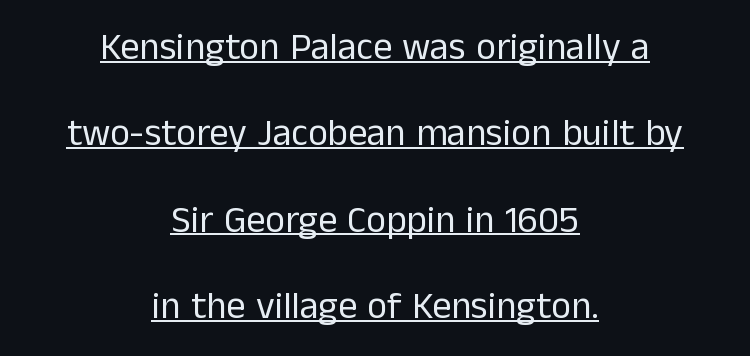
Q: Is the text bold? A: No.
Q: Is the text italic (slanted)? A: No, it is upright.
Q: Is the typeface a serif or a sans-serif typeface? A: Sans-serif.
Q: Is the text underlined? A: Yes.
Q: How is the paragraph aligned? A: Centered.
Q: Is the spacing between letters normal or unusually wide? A: Normal.
Q: Is the spacing between lines tight, normal or loose? A: Loose.
Q: Width (condensed, normal, or wide)? A: Normal.
Q: Stroke contrast? A: Low.
Q: x-height? A: Medium.
Q: Monospaced? A: No.
